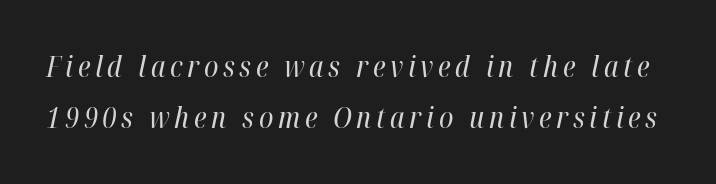
Each letter keeps its own natural width here, so spacing adapts to shape. The words here are not underlined. Characters are canted at an angle relative to the baseline's perpendicular. The weight would be labelled regular, book, light, or lighter still.
